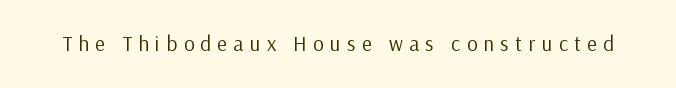
Is this a heavy cut? Hardly; it is regular or lighter. The space beneath each line is pristine and unruled. This sample uses expanded letter spacing, leaving extra air between glyphs. Do the letters lean? They stand straight.
